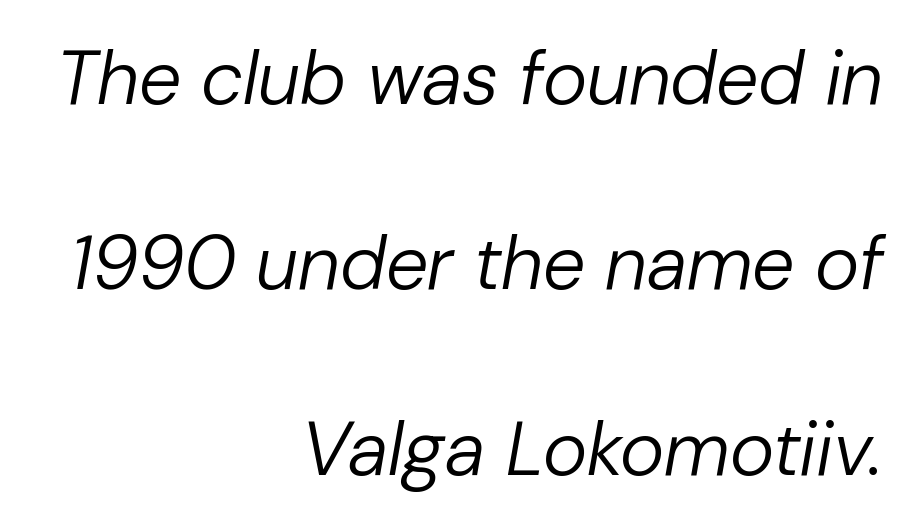
Students, observe: this is what heavily led, spacious text looks like. What stands out about the letter spacing? Nothing — it is the standard amount. The strokes are not fattened; the text isn't bold. The typography opts for an oblique posture over an upright one. Varying glyph widths throughout — classic text-font behaviour. The space directly below the letters is spotless.
